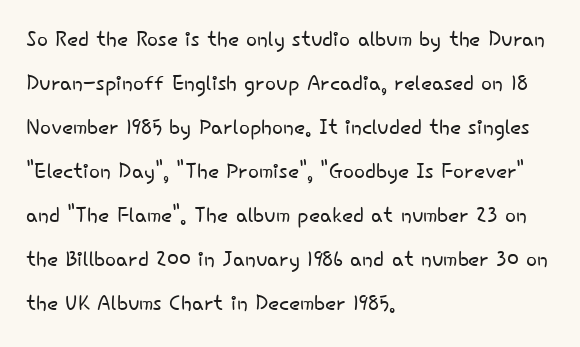
{"serif": "no", "italic": "no", "bold": "no", "weight": "light", "width": "normal", "stroke_contrast": "low", "x_height": "small", "monospaced": "no", "underline": "no", "align": "left", "line_spacing": "normal", "line_spacing_ratio": 1.52, "letter_spacing": "normal", "letter_spacing_em": 0.0, "glyph_px": 29}
